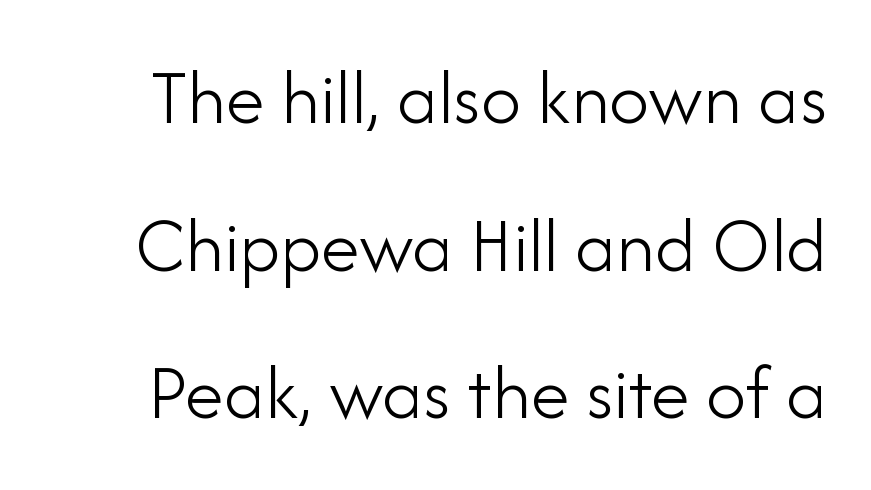
Q: Is the text bold? A: No.
Q: Is the text italic (slanted)? A: No, it is upright.
Q: Is the typeface a serif or a sans-serif typeface? A: Sans-serif.
Q: Is the text underlined? A: No.
Q: Is the spacing between letters normal or unusually wide? A: Normal.
Q: Width (condensed, normal, or wide)? A: Normal.
Q: Stroke contrast? A: Low.
Q: x-height? A: Small.
Q: Monospaced? A: No.
